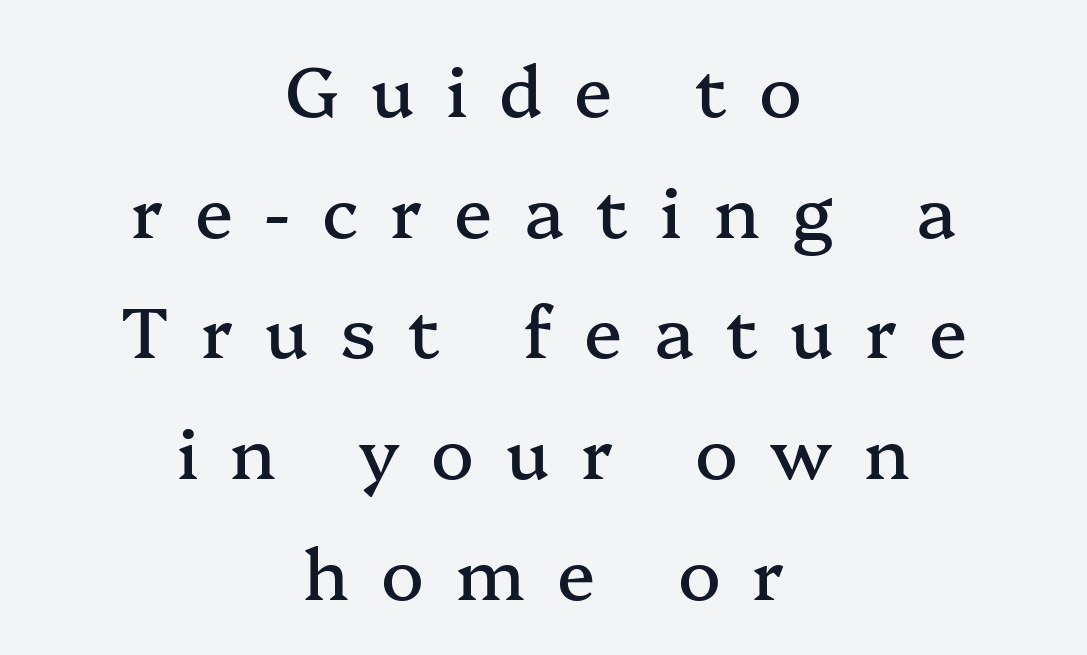
{"serif": "yes", "italic": "no", "width": "normal", "stroke_contrast": "medium", "x_height": "medium", "monospaced": "no", "underline": "no", "align": "center", "line_spacing": "normal", "line_spacing_ratio": 1.7, "letter_spacing": "wide", "letter_spacing_em": 0.45, "glyph_px": 71}
